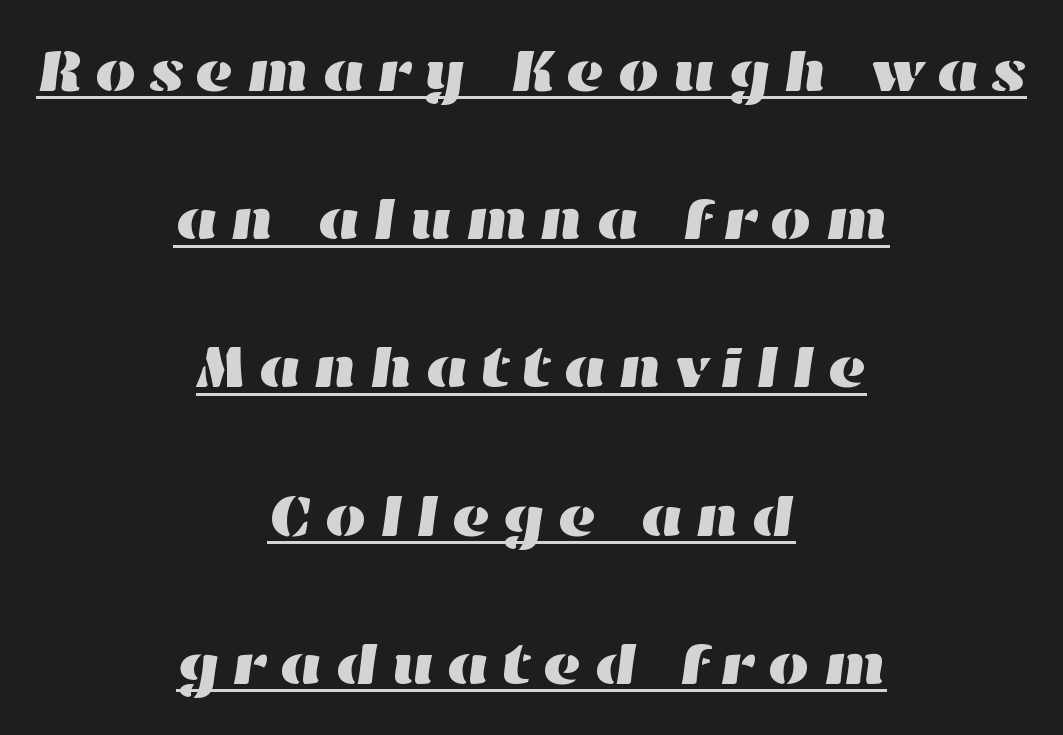
The image shows 60 px wide type; set centered, loose line spacing (2.47x), underlined; high stroke contrast and a medium x-height.
